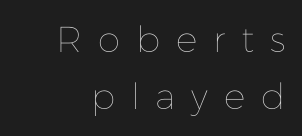
The image shows 36 px thin type, upright; set normal line spacing (1.58x), unusually wide letter spacing (+0.44 em), not underlined; low stroke contrast and a medium x-height.
